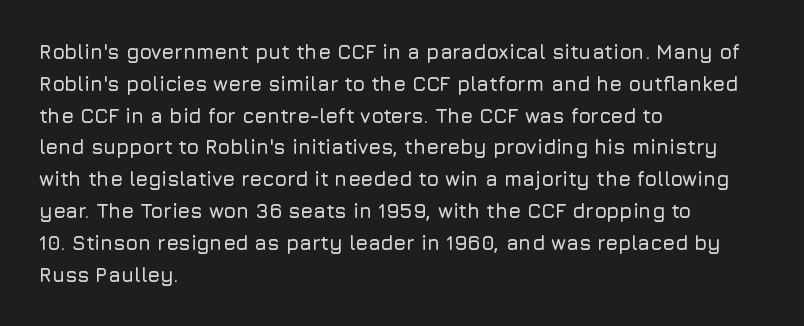
{"italic": "no", "underline": "no", "align": "left", "line_spacing": "normal", "line_spacing_ratio": 1.59, "letter_spacing": "normal", "letter_spacing_em": 0.0, "glyph_px": 20}
